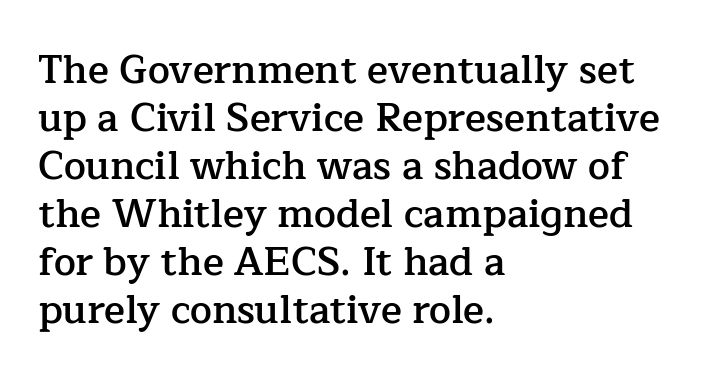
Q: Is the text bold? A: Semi-bold.
Q: Is the text italic (slanted)? A: No, it is upright.
Q: Is the typeface a serif or a sans-serif typeface? A: Serif.
Q: Is the text underlined? A: No.
Q: How is the paragraph aligned? A: Left-aligned.
Q: Is the spacing between letters normal or unusually wide? A: Normal.
Q: Width (condensed, normal, or wide)? A: Normal.
Q: Stroke contrast? A: Low.
Q: x-height? A: Medium.
Q: Monospaced? A: No.
